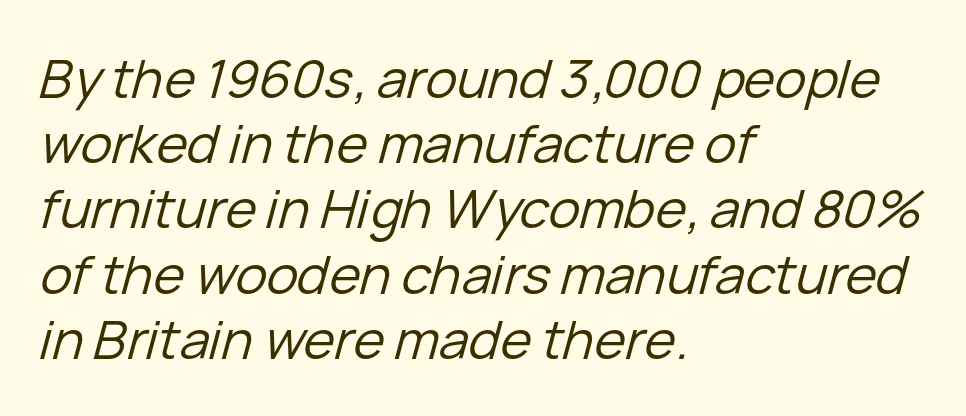
{"italic": "yes", "lean": "right", "slant_degrees": 15, "bold": "no", "weight": "regular", "width": "normal", "stroke_contrast": "low", "x_height": "medium", "monospaced": "no", "underline": "no", "align": "left", "line_spacing_ratio": 1.23, "letter_spacing": "normal", "letter_spacing_em": 0.0, "glyph_px": 53}
